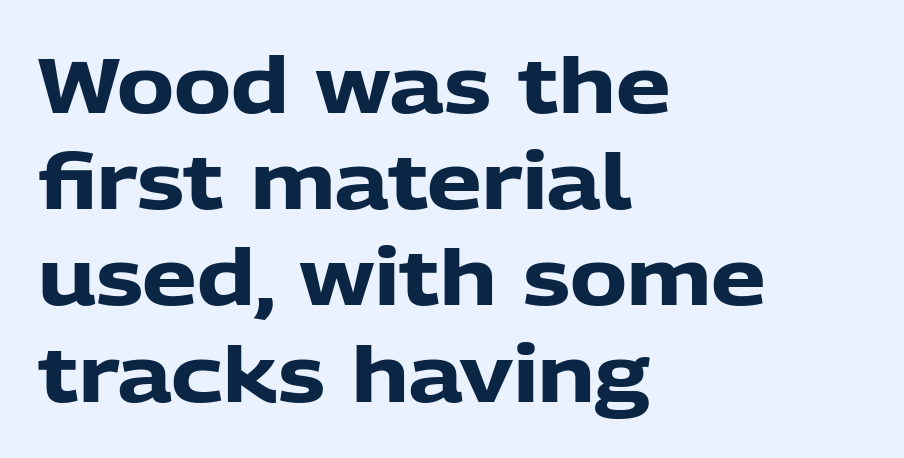
{"serif": "no", "italic": "no", "bold": "yes", "weight": "heavy", "width": "normal", "stroke_contrast": "low", "x_height": "medium", "monospaced": "no", "underline": "no", "align": "left", "line_spacing": "normal", "line_spacing_ratio": 1.25, "letter_spacing": "normal", "letter_spacing_em": 0.0, "glyph_px": 77}
